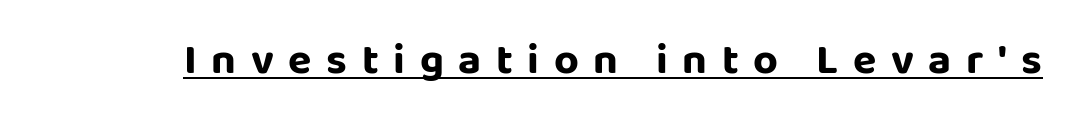
Font category for this specimen: sans-serif. This rendering features underlined lettering. Varying glyph widths throughout — classic text-font behaviour. The passage shown has open, widely tracked lettering throughout. Rendered with straight, roman letterforms. A full-strength bold gives these letters their thick strokes.
